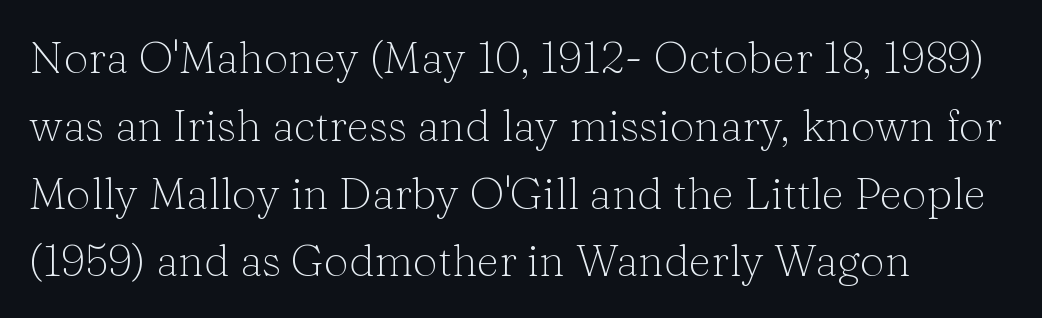
The image shows 44 px light serif type, upright; set left-aligned, normal line spacing (1.54x), normal letter spacing, not underlined; low stroke contrast and a medium x-height.
